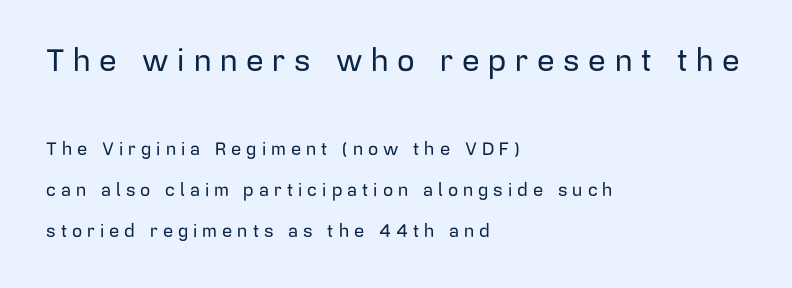
The image shows 31 px sans-serif type, upright; set left-aligned, loose line spacing (2.27x), unusually wide letter spacing (+0.28 em), not underlined; the first (top) block is 1.72x larger; low stroke contrast and a medium x-height.
